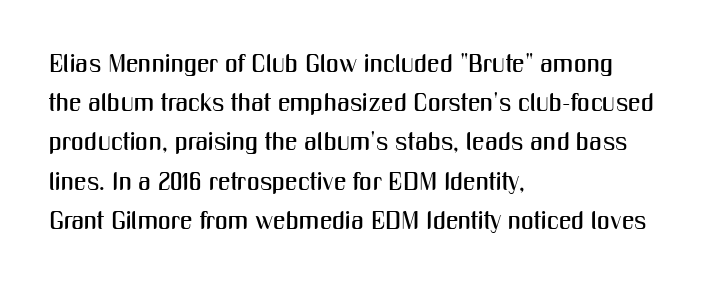
The image shows 25 px text type, upright; set left-aligned, normal line spacing (1.57x), normal letter spacing, not underlined.
